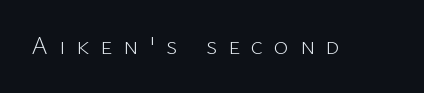
The image shows 25 px text type, upright; set unusually wide letter spacing (+0.44 em), not underlined.
